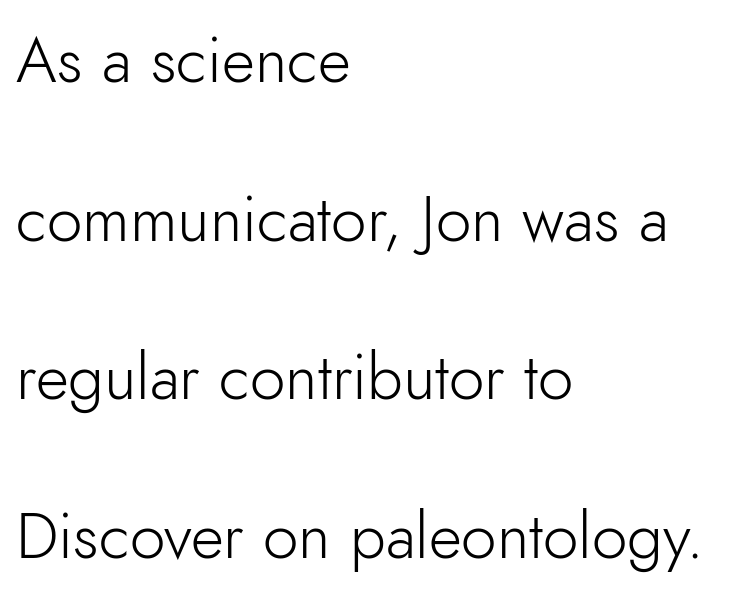
Q: Is the text bold? A: No.
Q: Is the text italic (slanted)? A: No, it is upright.
Q: Is the typeface a serif or a sans-serif typeface? A: Sans-serif.
Q: Is the text underlined? A: No.
Q: How is the paragraph aligned? A: Left-aligned.
Q: Is the spacing between letters normal or unusually wide? A: Normal.
Q: Is the spacing between lines tight, normal or loose? A: Loose.
Q: Width (condensed, normal, or wide)? A: Normal.
Q: Stroke contrast? A: Low.
Q: x-height? A: Small.
Q: Monospaced? A: No.
